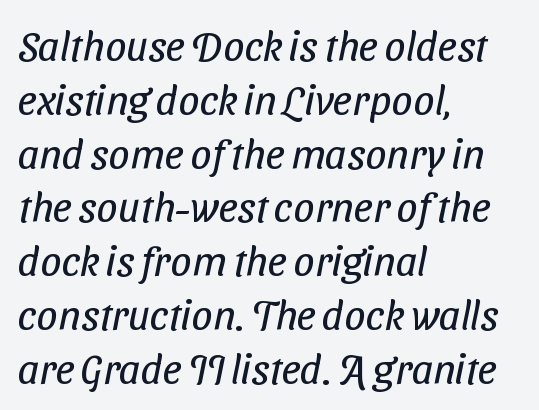
The image shows 42 px regular-weight, condensed sans-serif type; set left-aligned, normal line spacing (1.28x), normal letter spacing, not underlined; low stroke contrast and a medium x-height.
